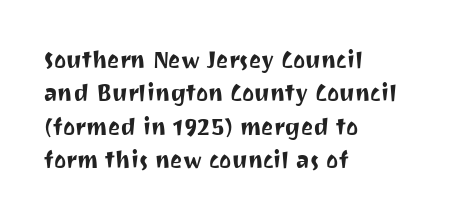
The image shows 23 px text type, upright; set left-aligned, normal line spacing (1.45x), normal letter spacing, not underlined.
